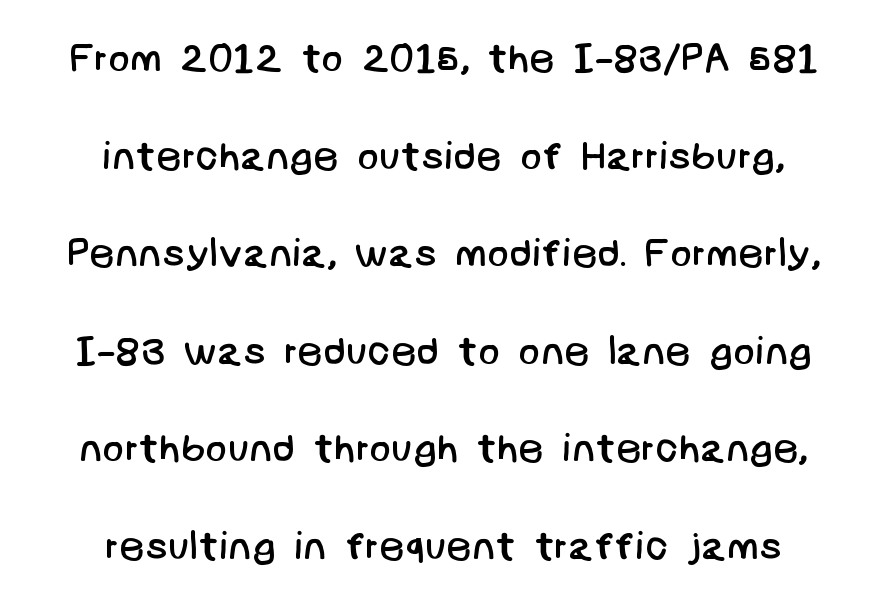
{"serif": "no", "bold": "no", "weight": "regular", "width": "normal", "stroke_contrast": "low", "x_height": "large", "underline": "no", "align": "center", "line_spacing": "loose", "line_spacing_ratio": 2.44, "letter_spacing": "normal", "letter_spacing_em": 0.0, "glyph_px": 40}
